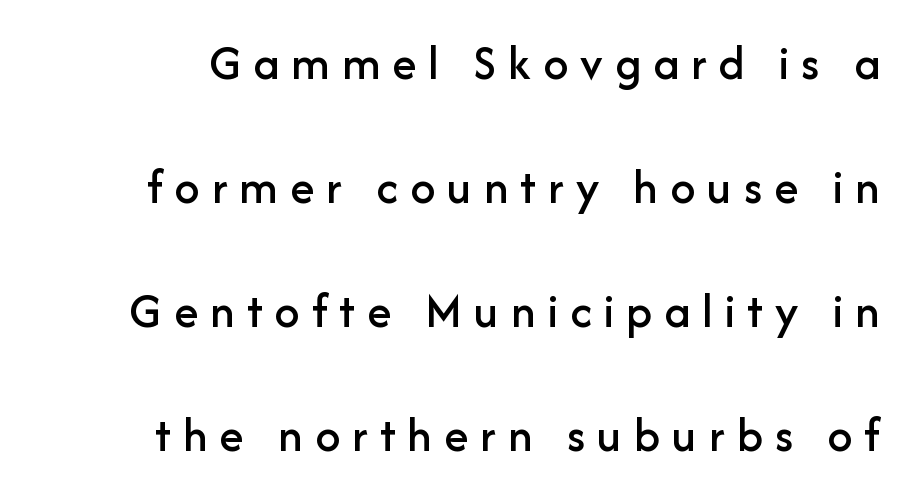
Think of a printed novel: that variable character pitch is what you see here. The axis of the letterforms is exactly vertical. You could only call the tracking loose — the letters float apart. Typographically, this falls in the sans-serif category. Regarding leading, the lines here are spaced well apart. Words float on clear page, feet unadorned.
